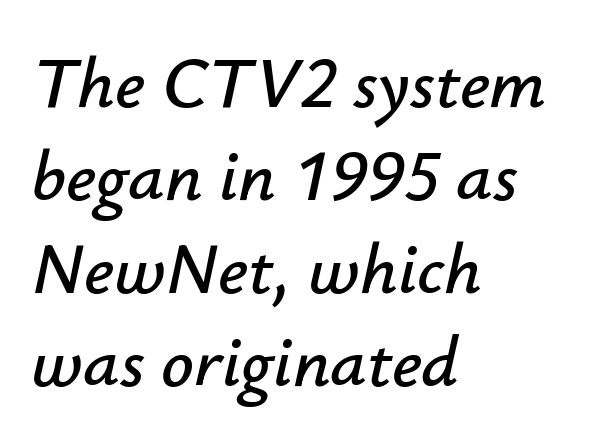
The image shows 72 px text type, italic (leaning right); set left-aligned, normal line spacing (1.29x), normal letter spacing, not underlined; low stroke contrast and a small x-height.
